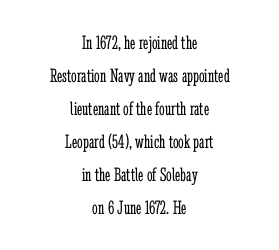
Q: Is the text bold? A: No.
Q: Is the text italic (slanted)? A: No, it is upright.
Q: Is the text underlined? A: No.
Q: How is the paragraph aligned? A: Centered.
Q: Is the spacing between letters normal or unusually wide? A: Normal.
Q: Is the spacing between lines tight, normal or loose? A: Normal.
